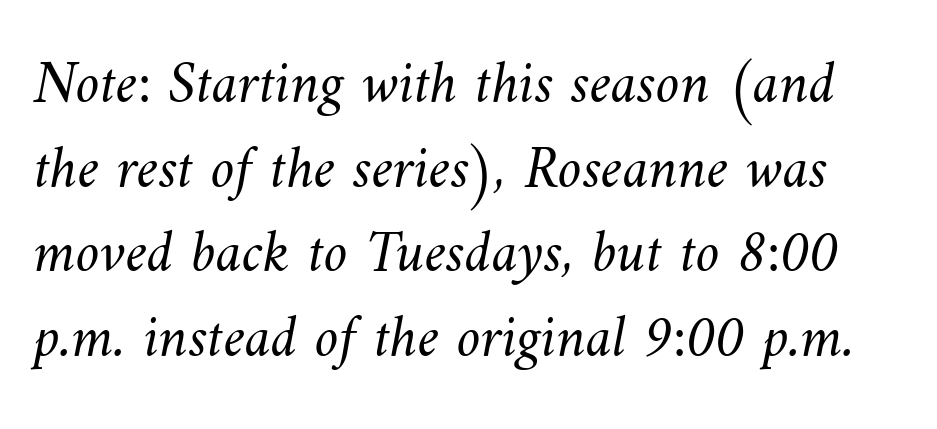
The image shows 60 px light type; set normal line spacing (1.41x), normal letter spacing, not underlined; medium stroke contrast and a small x-height.
